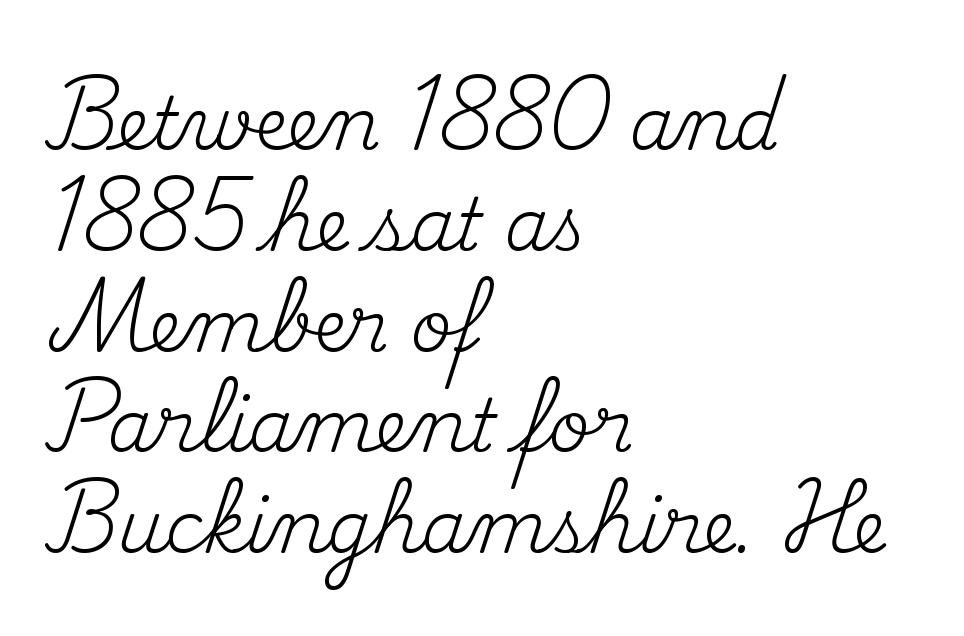
Q: Is the text bold? A: No.
Q: Is the text italic (slanted)? A: Yes.
Q: Is the typeface a serif or a sans-serif typeface? A: Serif.
Q: Is the text underlined? A: No.
Q: How is the paragraph aligned? A: Left-aligned.
Q: Is the spacing between letters normal or unusually wide? A: Normal.
Q: Is the spacing between lines tight, normal or loose? A: Normal.
Q: Width (condensed, normal, or wide)? A: Normal.
Q: Stroke contrast? A: Medium.
Q: x-height? A: Small.
Q: Monospaced? A: No.
